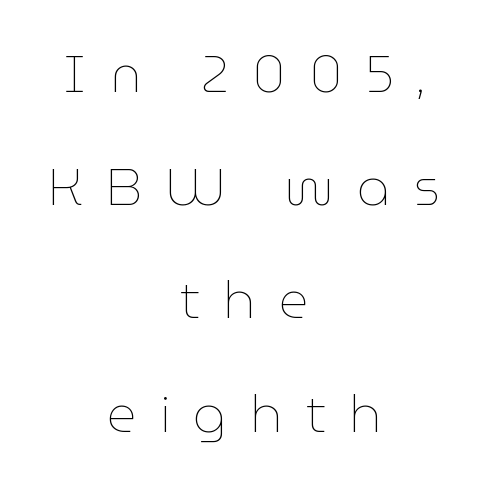
{"italic": "no", "bold": "no", "weight": "thin", "width": "normal", "stroke_contrast": "low", "x_height": "medium", "monospaced": "no", "underline": "no", "align": "center", "line_spacing": "loose", "line_spacing_ratio": 2.22, "letter_spacing": "wide", "letter_spacing_em": 0.46, "glyph_px": 51}
